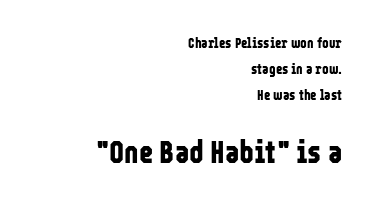
Of the two passages, the one underneath uses the larger point size. Honestly, there is no underline to notice here at all. Every character sits straight up, as roman type does. If you drew a ruler down the right edge, every line would touch it. Characters follow at the spacing the type designer built in.
